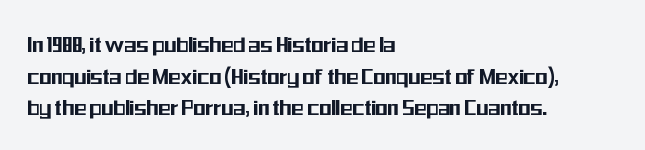
Q: Is the text italic (slanted)? A: No, it is upright.
Q: Is the text underlined? A: No.
Q: How is the paragraph aligned? A: Left-aligned.
Q: Is the spacing between letters normal or unusually wide? A: Normal.
Q: Is the spacing between lines tight, normal or loose? A: Normal.
